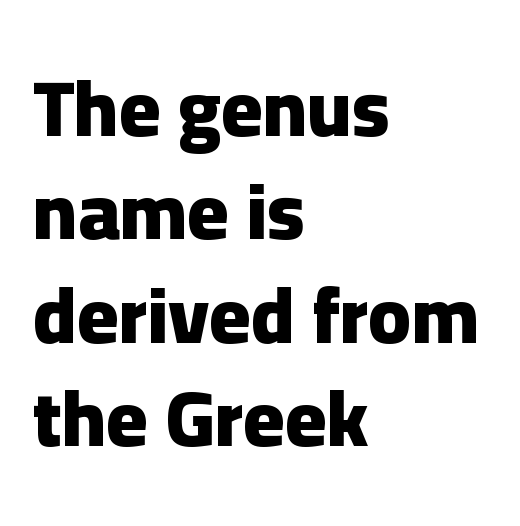
Q: Is the text bold? A: Yes.
Q: Is the text italic (slanted)? A: No, it is upright.
Q: Is the typeface a serif or a sans-serif typeface? A: Sans-serif.
Q: Is the text underlined? A: No.
Q: How is the paragraph aligned? A: Left-aligned.
Q: Is the spacing between letters normal or unusually wide? A: Normal.
Q: Is the spacing between lines tight, normal or loose? A: Normal.
Q: Width (condensed, normal, or wide)? A: Normal.
Q: Stroke contrast? A: Low.
Q: x-height? A: Medium.
Q: Monospaced? A: No.
